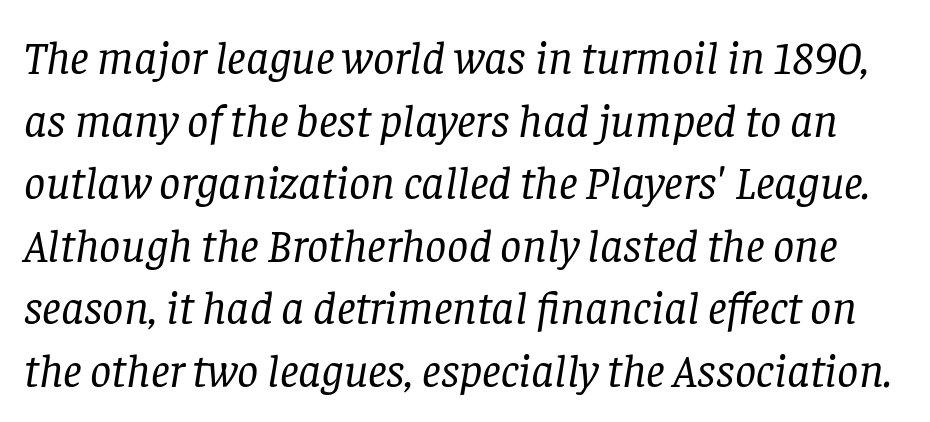
The glyphs in this specimen are seriffed. The rendering uses natural spacing where letterforms have individual widths. Each word holds together tightly as a unit, with standard inter-letter gaps. A clean baseline with only descenders dipping below it.
